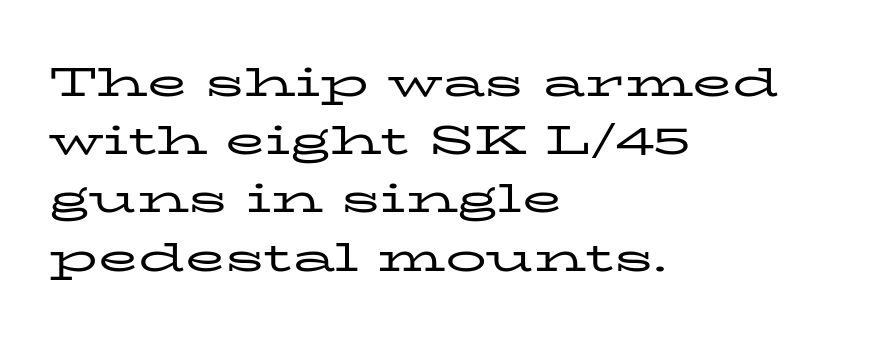
{"serif": "yes", "italic": "no", "bold": "no", "weight": "regular", "width": "wide", "stroke_contrast": "low", "x_height": "medium", "monospaced": "no", "underline": "no", "align": "left", "line_spacing": "normal", "line_spacing_ratio": 1.42, "letter_spacing": "normal", "letter_spacing_em": 0.0, "glyph_px": 41}
